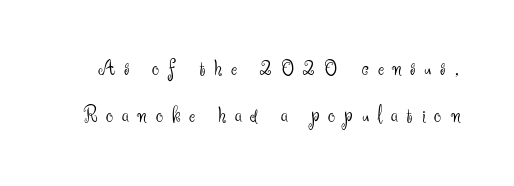
{"italic": "no", "bold": "no", "underline": "no", "line_spacing": "loose", "line_spacing_ratio": 2.05, "letter_spacing": "wide", "letter_spacing_em": 0.38, "glyph_px": 23}
